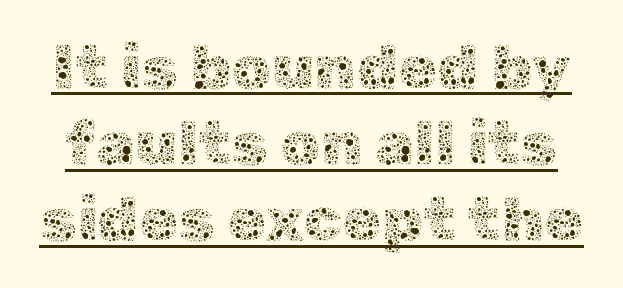
Caption: standard tracking, unaltered. Does a line run under the words? Yes, clearly. Every stem runs plumb, perpendicular to the baseline. Is the type heavy? It reads as light-to-regular instead. Spacing verdict: proportional, widths tailored to each character.
